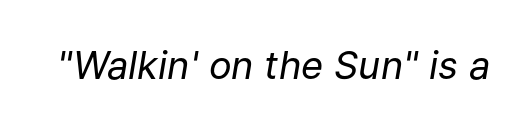
Q: Is the text bold? A: No.
Q: Is the text italic (slanted)? A: Yes, it leans right by about 9 degrees.
Q: Is the text underlined? A: No.
Q: Is the spacing between letters normal or unusually wide? A: Normal.
Q: Width (condensed, normal, or wide)? A: Normal.
Q: Stroke contrast? A: Low.
Q: x-height? A: Medium.
Q: Monospaced? A: No.
